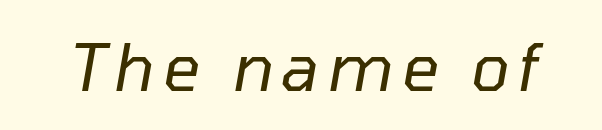
The image shows 65 px regular-weight type, italic (leaning right); set not underlined; low stroke contrast and a medium x-height.
